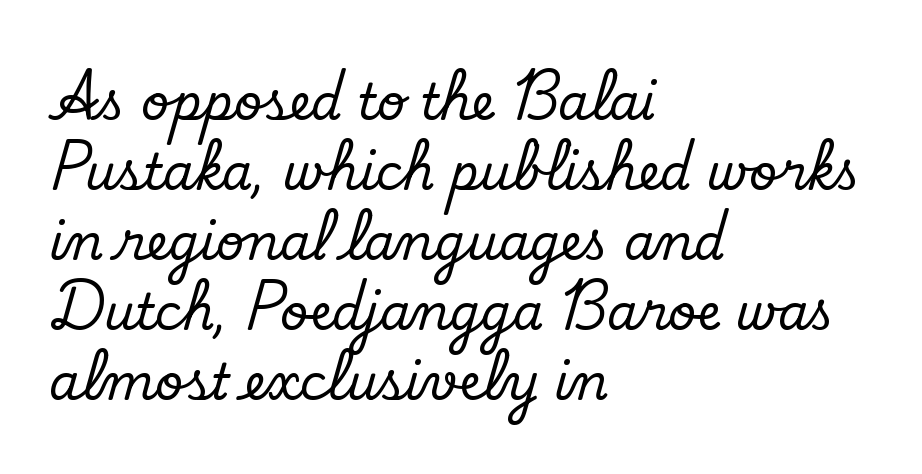
{"serif": "yes", "width": "normal", "stroke_contrast": "low", "x_height": "small", "monospaced": "no", "underline": "no", "align": "left", "line_spacing": "normal", "line_spacing_ratio": 1.43, "letter_spacing": "normal", "letter_spacing_em": 0.0, "glyph_px": 49}
